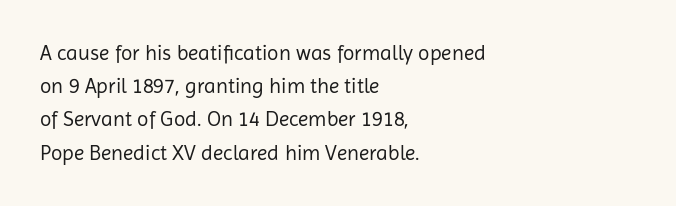
The image shows 21 px text type, upright; set left-aligned, normal line spacing (1.58x), normal letter spacing, not underlined.
